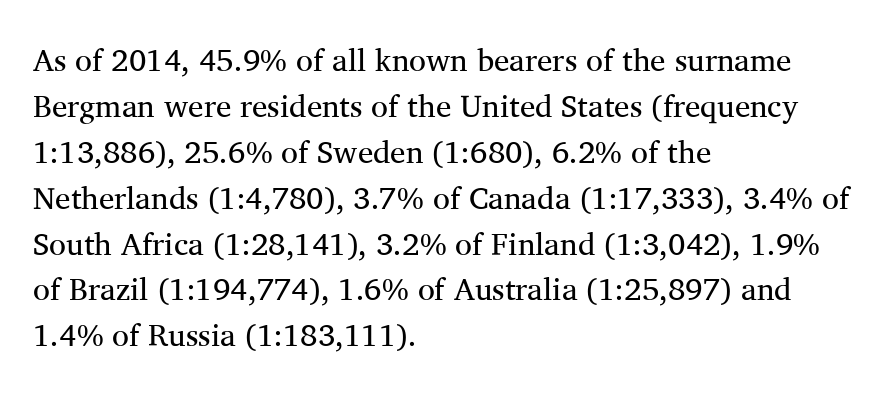
{"serif": "yes", "italic": "no", "bold": "no", "weight": "regular", "width": "normal", "stroke_contrast": "medium", "x_height": "medium", "monospaced": "no", "underline": "no", "align": "left", "line_spacing": "normal", "line_spacing_ratio": 1.48, "letter_spacing": "normal", "letter_spacing_em": 0.0, "glyph_px": 31}
